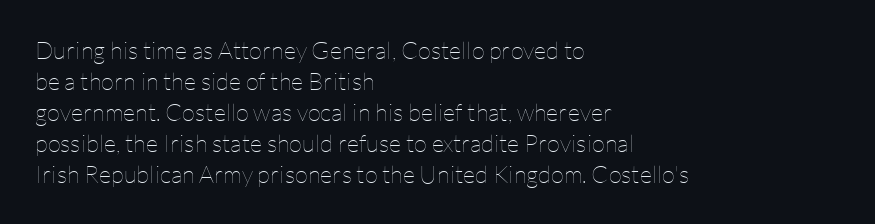
These lines keep a tight, regular rhythm from letter to letter. Notice how descenders clear the ascenders below comfortably — that's standard leading. These lines were composed using upright roman letters. One-word summary of the alignment: left. Nobody drew a line under any word here. The typesetting does not lean heavy: it is not bold.
